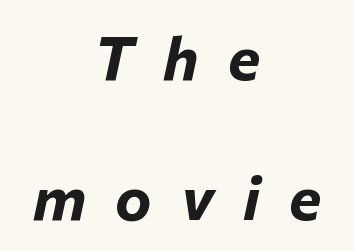
{"italic": "yes", "lean": "right", "slant_degrees": 12, "bold": "yes", "weight": "bold", "width": "normal", "stroke_contrast": "low", "x_height": "medium", "monospaced": "no", "underline": "no", "align": "center", "line_spacing": "loose", "line_spacing_ratio": 2.3, "letter_spacing": "wide", "letter_spacing_em": 0.48, "glyph_px": 61}
